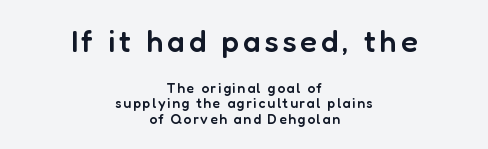
{"serif": "no", "italic": "no", "bold": "semi", "weight": "semibold", "width": "normal", "stroke_contrast": "low", "x_height": "medium", "monospaced": "no", "underline": "no", "align": "center", "line_spacing": "tight", "line_spacing_ratio": 1.08, "larger_block": "first", "size_ratio": 2.21, "glyph_px": 31}
